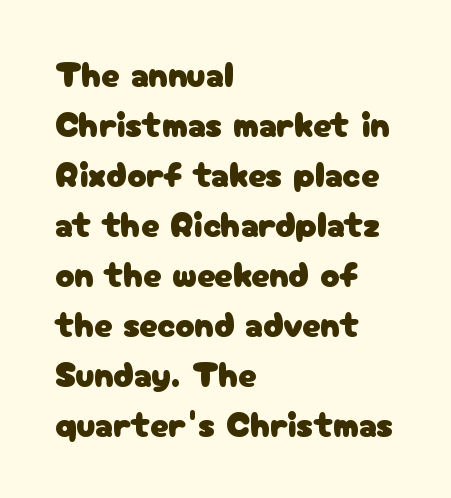
{"serif": "no", "italic": "no", "width": "normal", "stroke_contrast": "low", "x_height": "medium", "monospaced": "no", "underline": "no", "align": "left", "line_spacing": "normal", "line_spacing_ratio": 1.39, "letter_spacing": "normal", "letter_spacing_em": 0.0, "glyph_px": 36}
